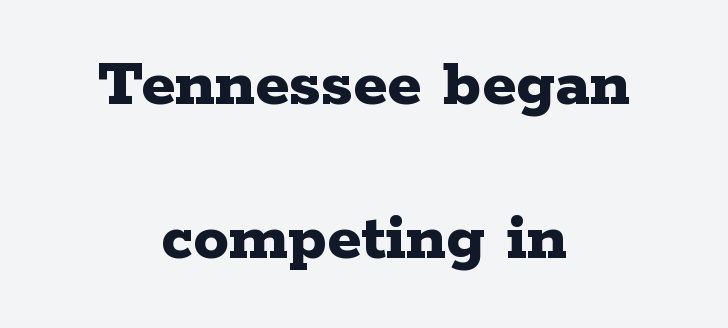
Q: Is the text bold? A: Yes.
Q: Is the text italic (slanted)? A: No, it is upright.
Q: Is the typeface a serif or a sans-serif typeface? A: Serif.
Q: Is the text underlined? A: No.
Q: How is the paragraph aligned? A: Centered.
Q: Is the spacing between letters normal or unusually wide? A: Normal.
Q: Is the spacing between lines tight, normal or loose? A: Loose.
Q: Width (condensed, normal, or wide)? A: Wide.
Q: Stroke contrast? A: Low.
Q: x-height? A: Medium.
Q: Monospaced? A: No.
